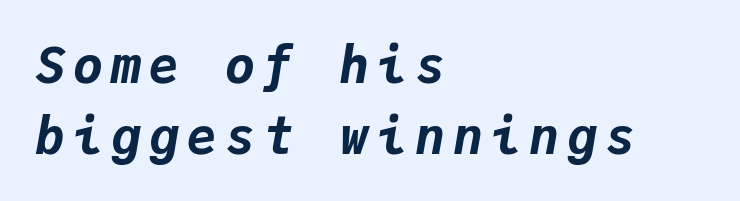
The letters are slanted; this is an italic face. Summary of weight: heavy, a full bold. Reading down the column, the eye jumps a familiar distance to each next line. Note the uniform advance width — an 'i' takes as much space as an 'm'.
